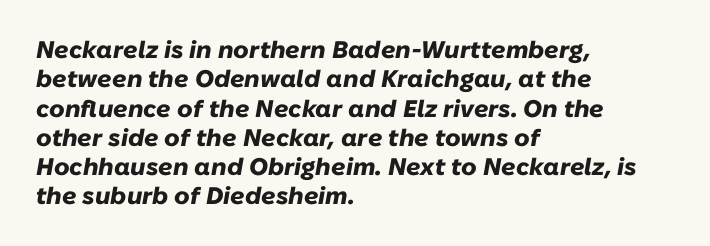
Slanted lettering throughout. Does extra space separate the letters? No, they use regular spacing. Is the block centered? No — it sits flush against the left margin. Nobody drew a line under any word here. Does the weight exceed regular? Yes, all the way to bold.
